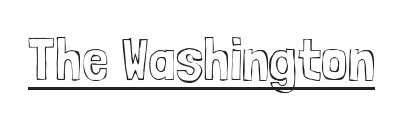
You can see a thin bar hugging the bottom of the glyphs. The letters stand upright; this is a roman face. The letters sit at their default tracking, neither squeezed nor spread. Spacing verdict: proportional, widths tailored to each character.
